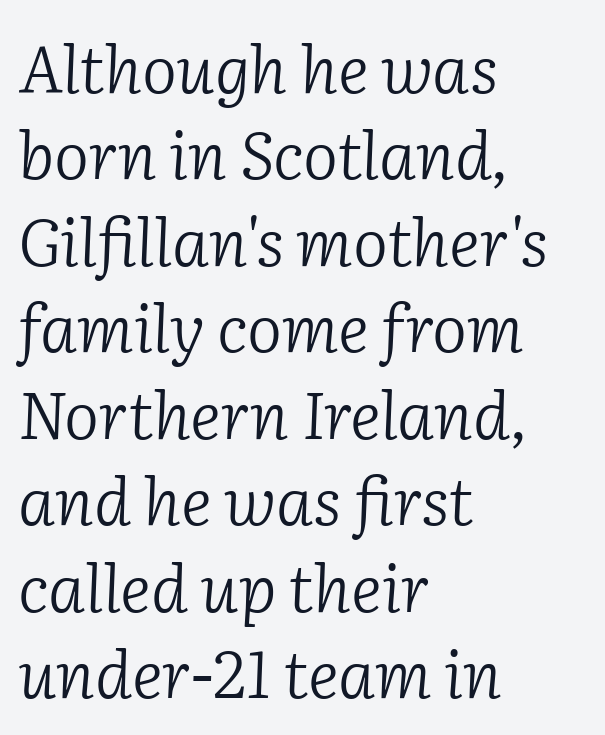
Q: Is the text bold? A: No.
Q: Is the text italic (slanted)? A: Yes, it leans right by about 2 degrees.
Q: Is the typeface a serif or a sans-serif typeface? A: Serif.
Q: Is the text underlined? A: No.
Q: How is the paragraph aligned? A: Left-aligned.
Q: Is the spacing between letters normal or unusually wide? A: Normal.
Q: Is the spacing between lines tight, normal or loose? A: Normal.
Q: Width (condensed, normal, or wide)? A: Normal.
Q: Stroke contrast? A: Low.
Q: x-height? A: Medium.
Q: Monospaced? A: No.
